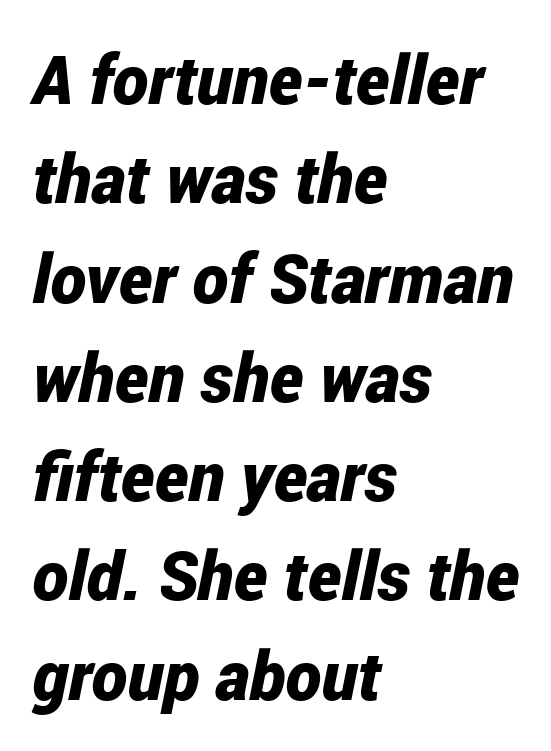
{"italic": "yes", "lean": "right", "slant_degrees": 12, "bold": "yes", "weight": "bold", "width": "condensed", "stroke_contrast": "low", "x_height": "medium", "monospaced": "no", "underline": "no", "align": "left", "line_spacing": "normal", "line_spacing_ratio": 1.46, "letter_spacing": "normal", "letter_spacing_em": 0.0, "glyph_px": 68}
